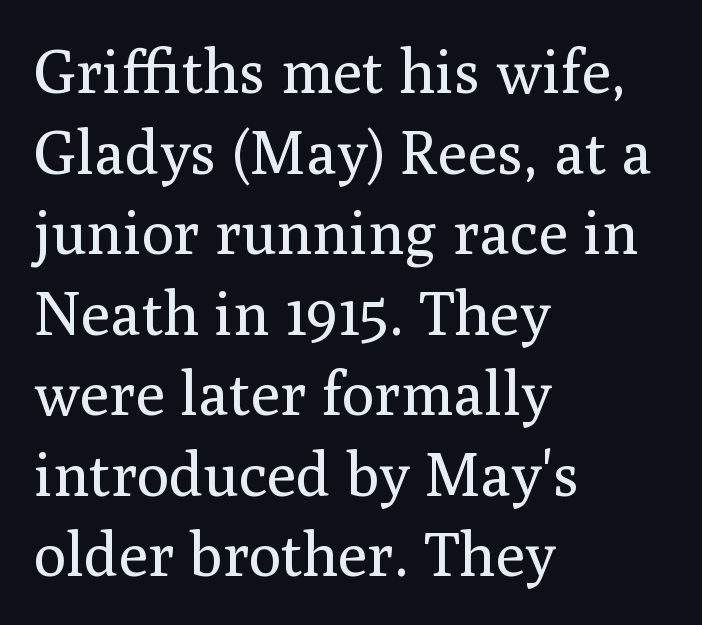
{"serif": "yes", "italic": "no", "bold": "no", "weight": "regular", "width": "normal", "stroke_contrast": "medium", "x_height": "medium", "monospaced": "no", "underline": "no", "align": "left", "line_spacing": "normal", "line_spacing_ratio": 1.32, "letter_spacing": "normal", "letter_spacing_em": 0.0, "glyph_px": 61}
